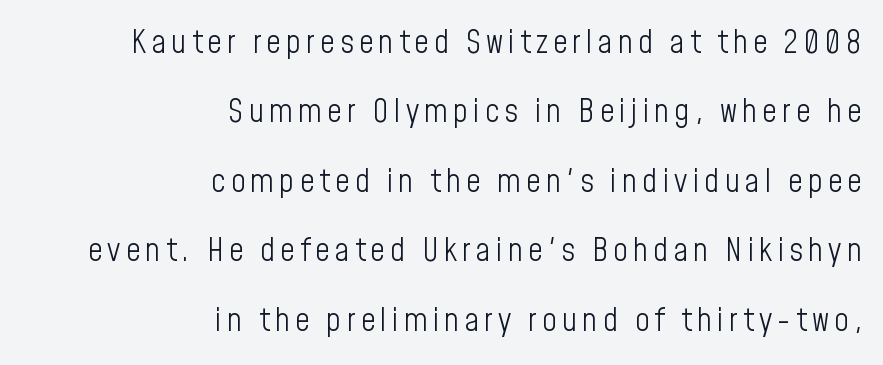
The axis of the letterforms is exactly vertical. This sample is right-justified, so line beginnings fall wherever the words allow. Does the leading feel generous? Absolutely, it's lavish. This rendering employs a face without finishing strokes, i.e., a sans-serif. The foot of each line stays bare and open.
